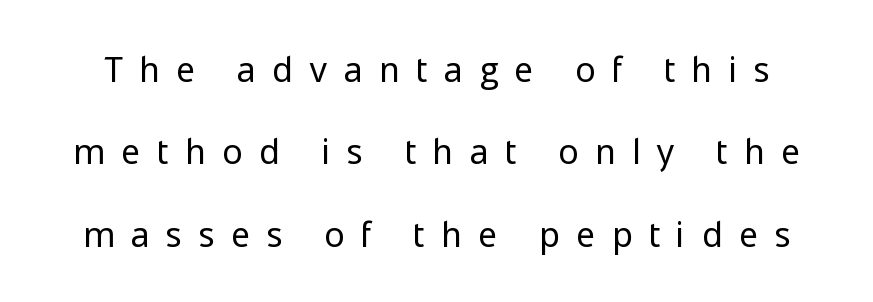
The image shows 34 px regular-weight sans-serif type, upright; set loose line spacing (2.42x), unusually wide letter spacing (+0.5 em), not underlined; low stroke contrast and a medium x-height.
